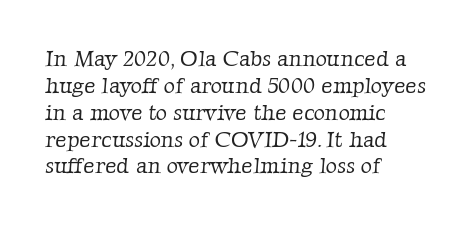
Has an underline been added? It has not. Layout note: lines flush left. The face looks like a standard text weight, possibly lighter. Caption: standard tracking, unaltered.
